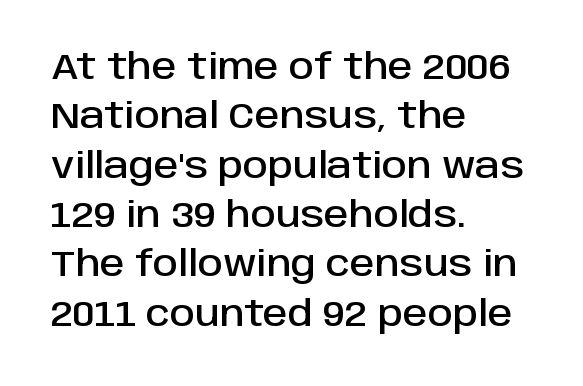
{"serif": "no", "italic": "no", "width": "normal", "stroke_contrast": "low", "x_height": "large", "monospaced": "no", "underline": "no", "align": "left", "line_spacing": "normal", "line_spacing_ratio": 1.41, "letter_spacing": "normal", "letter_spacing_em": 0.0, "glyph_px": 35}
